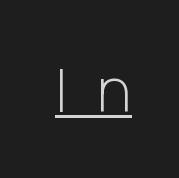
The image shows 60 px light sans-serif type, upright; set unusually wide letter spacing (+0.49 em), underlined; low stroke contrast and a medium x-height.
